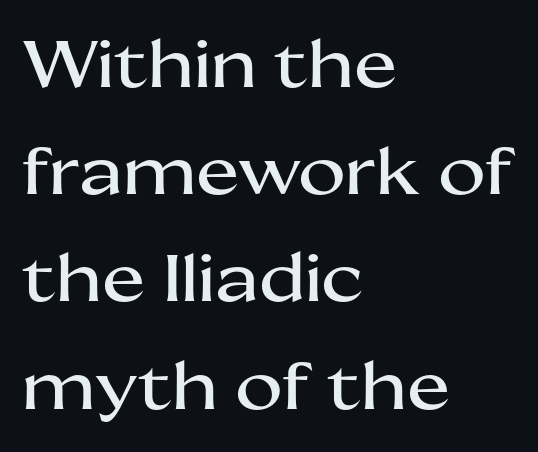
The image shows 65 px wide type, upright; set left-aligned, normal line spacing (1.65x), normal letter spacing, not underlined; medium stroke contrast and a medium x-height.
